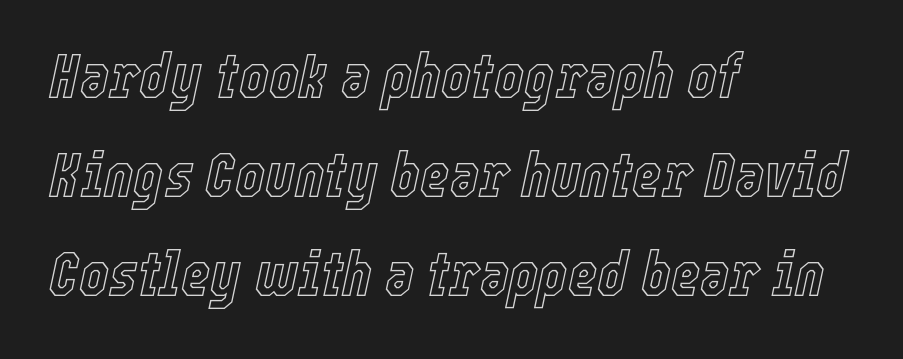
Notice how the stems are inclined rather than vertical — that's the hallmark of italics. A typesetter would call this proportional, since set widths differ per character. The lines sit at an ordinary, default distance from one another. Any mark beneath the type? The region is blank. The gaps between neighbouring characters are ordinary and unremarkable.
